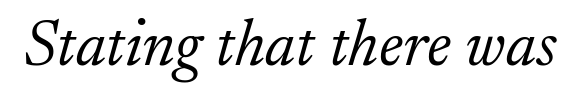
Each letter keeps its own natural width here, so spacing adapts to shape. These glyphs show unthickened strokes, regular width or finer. The face used here is seriffed, in the tradition of book romans. Caption: standard tracking, unaltered. When letters slant like this, we call the style italic. Descenders are the only things crossing below the line.
